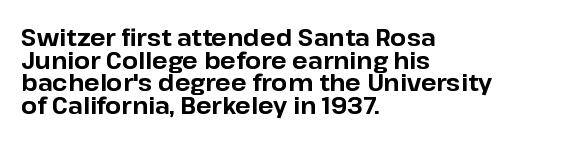
Rule under the text: the space is simply empty. Short and long lines alike share a common starting point at left. Tracking value appears to be zero — textbook default spacing. Leading: reduced. Upright lettering throughout.
